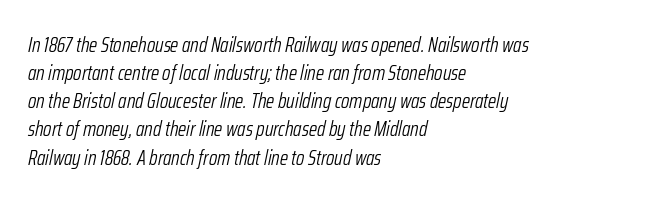
{"italic": "yes", "lean": "right", "slant_degrees": 12, "bold": "no", "underline": "no", "align": "left", "line_spacing": "normal", "line_spacing_ratio": 1.34, "letter_spacing": "normal", "letter_spacing_em": 0.0, "glyph_px": 21}
